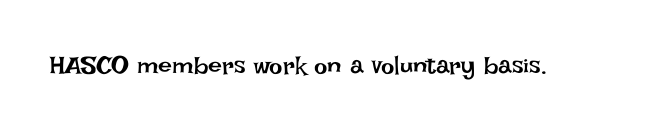
{"italic": "no", "bold": "no", "underline": "no", "letter_spacing": "normal", "letter_spacing_em": 0.0, "glyph_px": 25}
